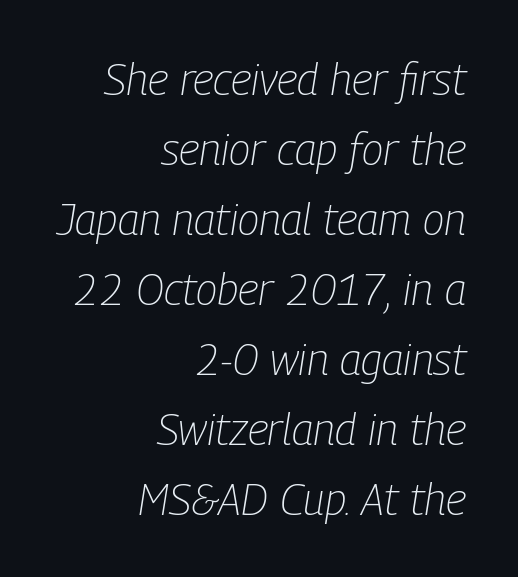
The image shows 44 px light, condensed type, italic (leaning right); set right-aligned, normal line spacing (1.59x), normal letter spacing, not underlined; low stroke contrast and a medium x-height.
